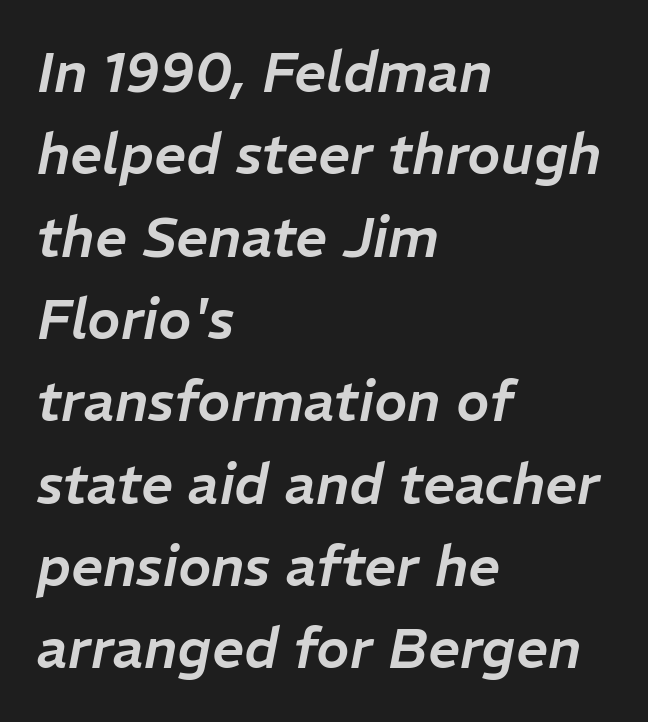
Q: Is the text italic (slanted)? A: Yes, it leans right by about 11 degrees.
Q: Is the text underlined? A: No.
Q: How is the paragraph aligned? A: Left-aligned.
Q: Is the spacing between letters normal or unusually wide? A: Normal.
Q: Is the spacing between lines tight, normal or loose? A: Normal.
Q: Width (condensed, normal, or wide)? A: Normal.
Q: Stroke contrast? A: Low.
Q: x-height? A: Medium.
Q: Monospaced? A: No.
